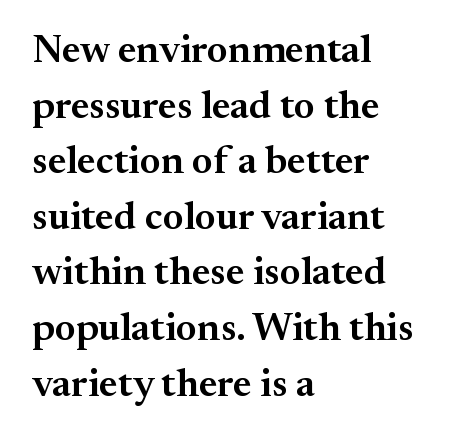
The image shows 40 px semibold serif type, upright; set left-aligned, normal line spacing (1.39x), normal letter spacing, not underlined; medium stroke contrast and a small x-height.
